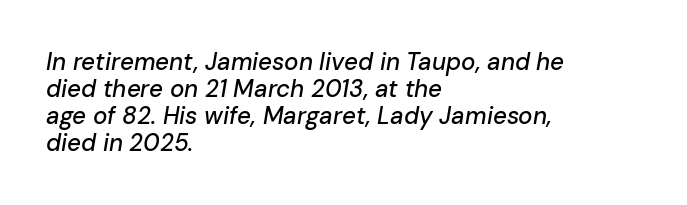
Spacing between characters is what you'd get straight out of the box. No word sits above an underline. Quick note: italic. Quick note: interline space is minimal. Compared with a centered layout, this one pins lines to the left instead.
